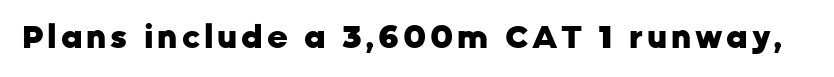
The image shows 32 px heavy sans-serif type, upright; set not underlined; low stroke contrast and a medium x-height.
